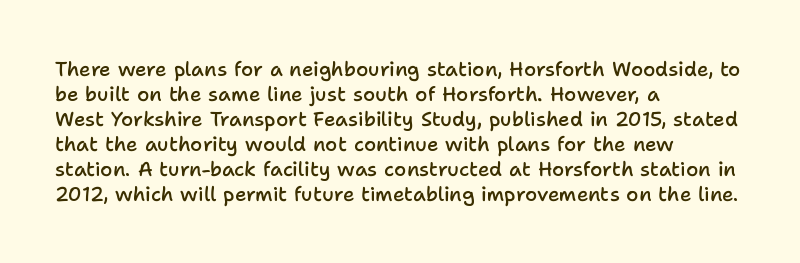
Q: Is the text bold? A: Semi-bold.
Q: Is the text italic (slanted)? A: No, it is upright.
Q: Is the text underlined? A: No.
Q: How is the paragraph aligned? A: Left-aligned.
Q: Is the spacing between letters normal or unusually wide? A: Normal.
Q: Is the spacing between lines tight, normal or loose? A: Normal.
